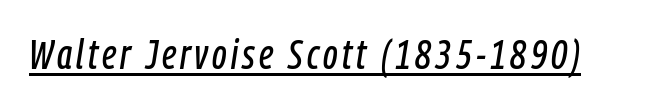
The image shows 41 px condensed type, italic (leaning right); set underlined; low stroke contrast and a medium x-height.
